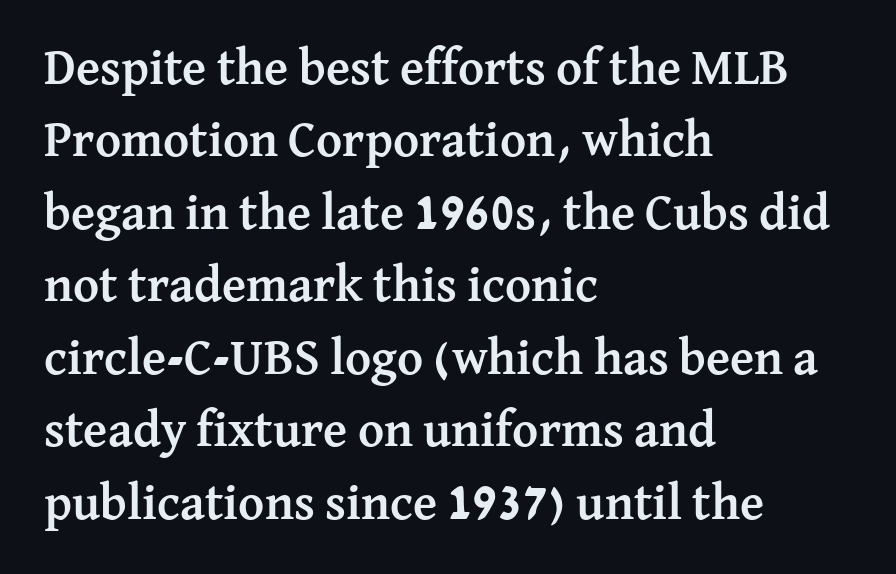
Q: Is the text bold? A: Yes.
Q: Is the text italic (slanted)? A: No, it is upright.
Q: Is the typeface a serif or a sans-serif typeface? A: Serif.
Q: Is the text underlined? A: No.
Q: How is the paragraph aligned? A: Left-aligned.
Q: Is the spacing between letters normal or unusually wide? A: Normal.
Q: Is the spacing between lines tight, normal or loose? A: Normal.
Q: Width (condensed, normal, or wide)? A: Normal.
Q: Stroke contrast? A: Medium.
Q: x-height? A: Medium.
Q: Monospaced? A: No.
